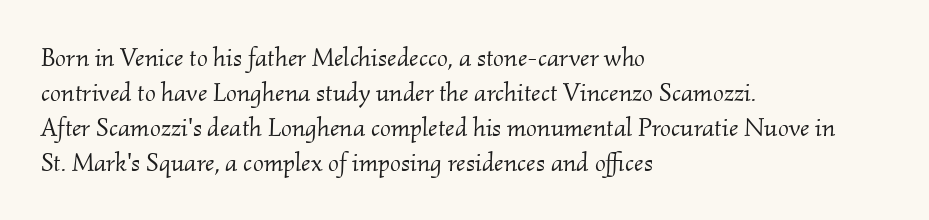
The image shows 26 px text type, italic (leaning right); set left-aligned, normal line spacing (1.35x), normal letter spacing, not underlined.
